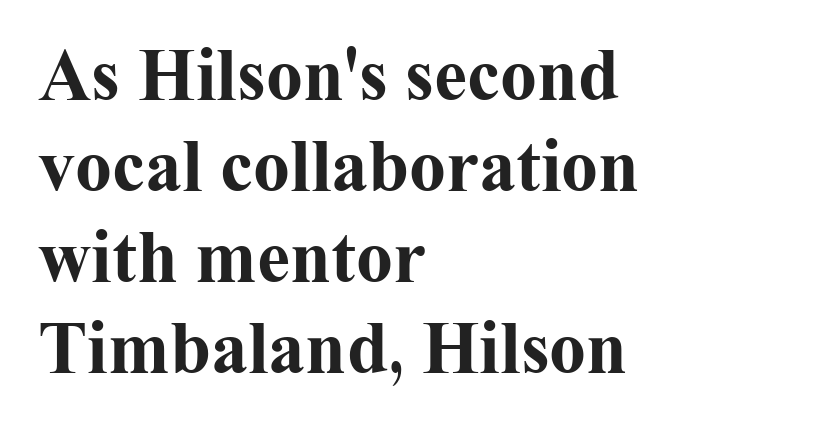
Spacing between characters is what you'd get straight out of the box. Caption: multi-line text, flush left, ragged right. The specimen reads as upright at a glance. The letters advance in unequal steps, a hallmark of proportional type. No word sits above an underline.
